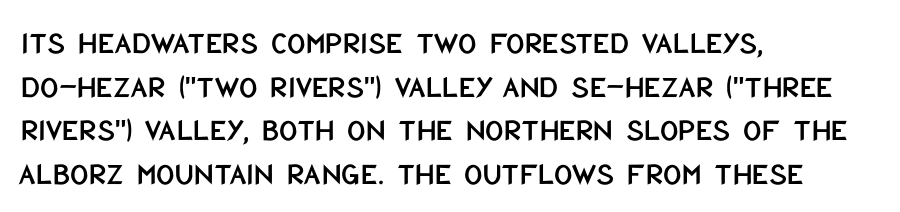
The image shows 32 px condensed sans-serif type, upright; set left-aligned, normal line spacing (1.36x), normal letter spacing, not underlined; low stroke contrast and a large x-height.
